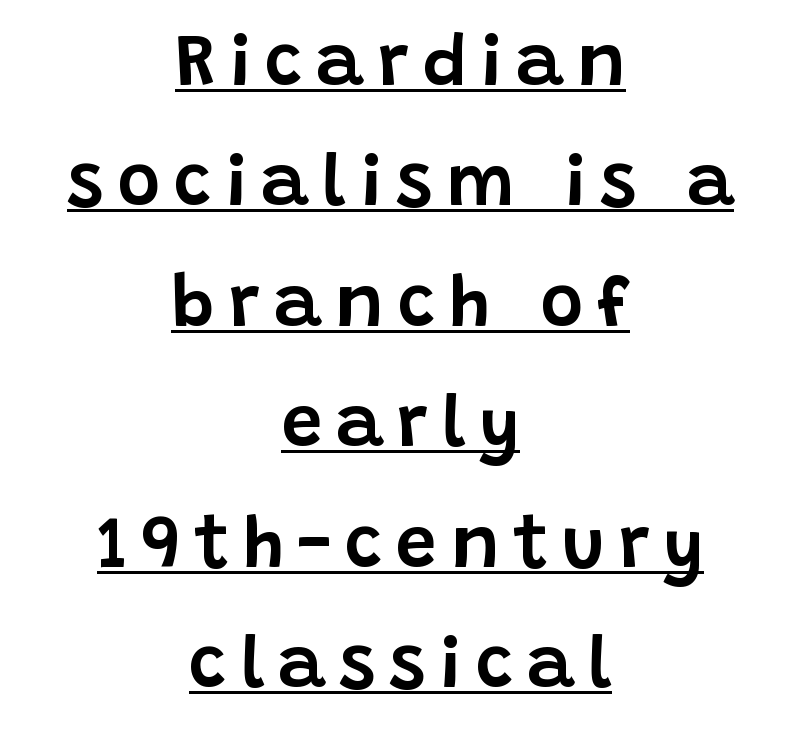
The image shows 73 px sans-serif type, upright; set centered, normal line spacing (1.65x), underlined; low stroke contrast and a large x-height.
